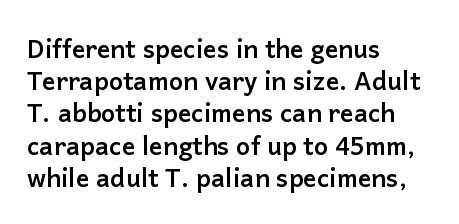
{"italic": "no", "bold": "yes", "underline": "no", "align": "left", "line_spacing": "normal", "line_spacing_ratio": 1.29, "letter_spacing": "normal", "letter_spacing_em": 0.0, "glyph_px": 25}
